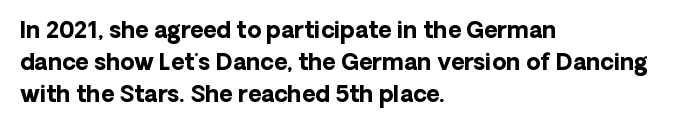
The image shows 23 px bold type, upright; set left-aligned, normal line spacing (1.39x), normal letter spacing, not underlined.
